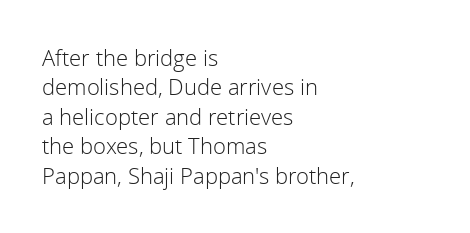
{"italic": "no", "bold": "no", "underline": "no", "align": "left", "line_spacing": "normal", "line_spacing_ratio": 1.34, "letter_spacing": "normal", "letter_spacing_em": 0.0, "glyph_px": 22}
